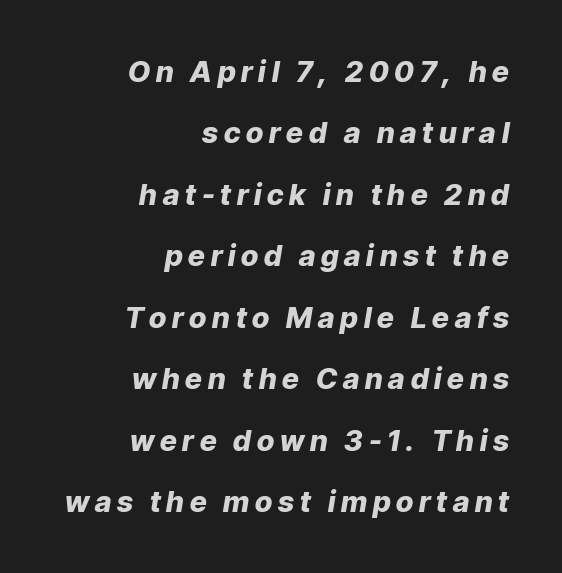
Q: Is the text bold? A: Yes.
Q: Is the text italic (slanted)? A: Yes, it leans right by about 9 degrees.
Q: Is the text underlined? A: No.
Q: How is the paragraph aligned? A: Right-aligned.
Q: Is the spacing between letters normal or unusually wide? A: Unusually wide.
Q: Is the spacing between lines tight, normal or loose? A: Loose.
Q: Width (condensed, normal, or wide)? A: Normal.
Q: Stroke contrast? A: Low.
Q: x-height? A: Medium.
Q: Monospaced? A: No.
